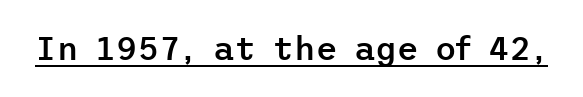
{"serif": "no", "italic": "no", "bold": "semi", "weight": "semibold", "width": "normal", "stroke_contrast": "low", "x_height": "medium", "underline": "yes", "letter_spacing": "normal", "letter_spacing_em": 0.0, "glyph_px": 33}
